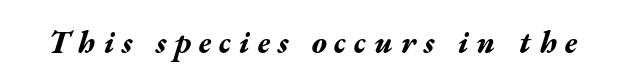
The image shows 31 px bold, wide type, italic (leaning right); set unusually wide letter spacing (+0.26 em), not underlined; medium stroke contrast and a medium x-height.
